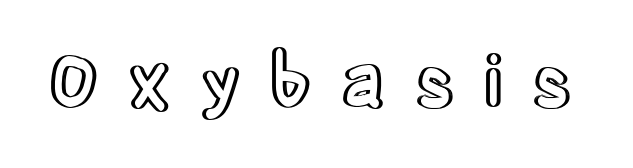
Do the characters align in a grid? No, the font is proportional. This sample uses an upright cut, with every glyph sitting square on the baseline. Decoration check: the copy has no underline. This sample uses expanded letter spacing, leaving extra air between glyphs.
